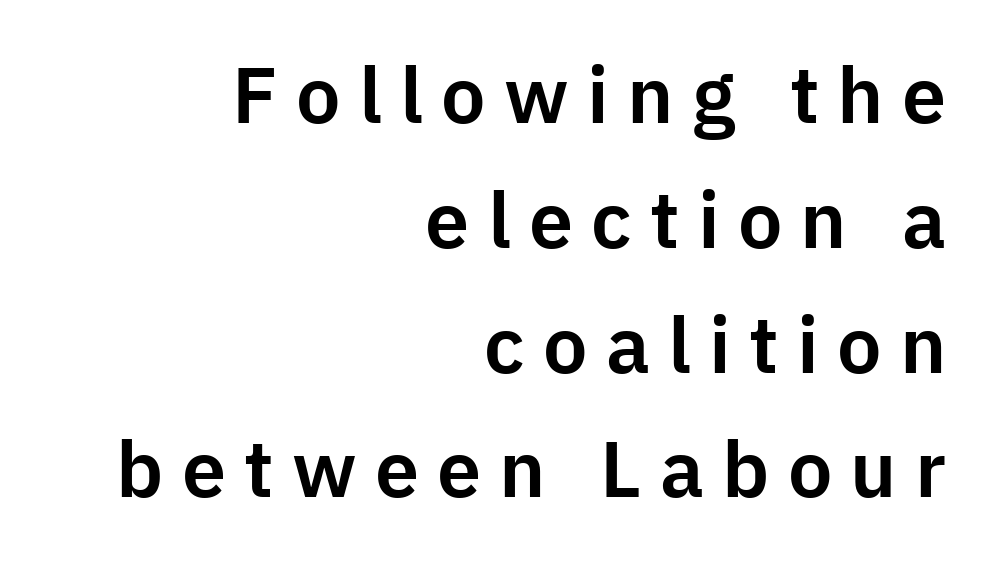
{"serif": "no", "italic": "no", "width": "normal", "stroke_contrast": "low", "x_height": "medium", "monospaced": "no", "underline": "no", "align": "right", "line_spacing": "normal", "line_spacing_ratio": 1.58, "letter_spacing": "wide", "letter_spacing_em": 0.23, "glyph_px": 79}
